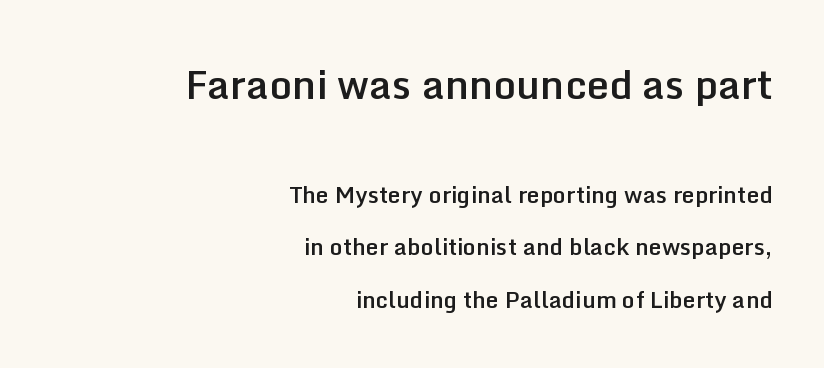
The image shows 40 px semibold sans-serif type, upright; set right-aligned, loose line spacing (2.29x), normal letter spacing, not underlined; the first (top) block is 1.74x larger; low stroke contrast and a medium x-height.
